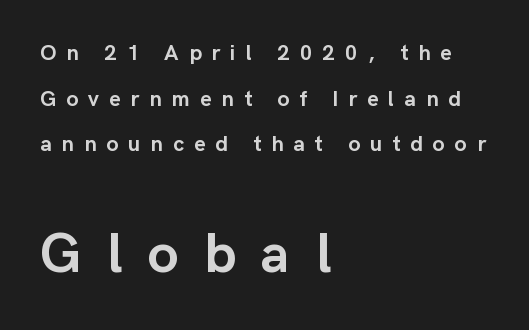
Q: Is the text bold? A: Yes.
Q: Is the text italic (slanted)? A: No, it is upright.
Q: Is the typeface a serif or a sans-serif typeface? A: Sans-serif.
Q: Is the text underlined? A: No.
Q: How is the paragraph aligned? A: Left-aligned.
Q: Is the spacing between letters normal or unusually wide? A: Unusually wide.
Q: Is the spacing between lines tight, normal or loose? A: Loose.
Q: Which block of text is set in a larger size, the first (top) or the second (bottom)? A: The second (bottom) one.
Q: Width (condensed, normal, or wide)? A: Normal.
Q: Stroke contrast? A: Low.
Q: x-height? A: Medium.
Q: Monospaced? A: No.
